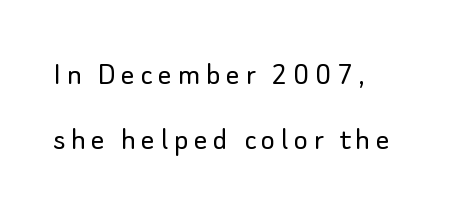
The image shows 34 px light sans-serif type, upright; set left-aligned, loose line spacing (1.92x), not underlined; low stroke contrast and a small x-height.
